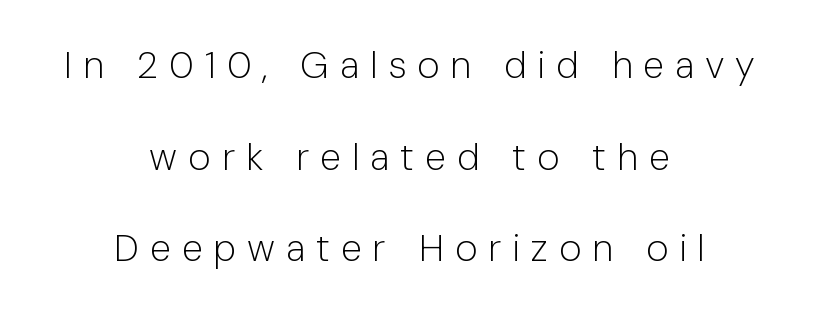
{"serif": "no", "italic": "no", "bold": "no", "weight": "light", "width": "normal", "stroke_contrast": "low", "x_height": "medium", "monospaced": "no", "underline": "no", "align": "center", "line_spacing": "loose", "line_spacing_ratio": 2.41, "letter_spacing": "wide", "letter_spacing_em": 0.29, "glyph_px": 38}
